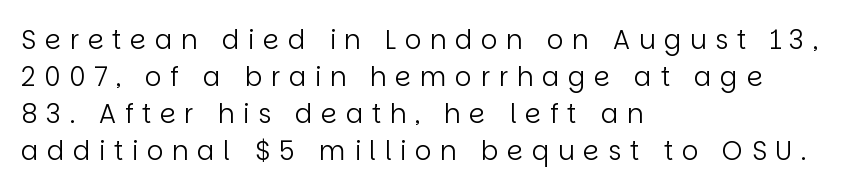
{"italic": "no", "bold": "no", "underline": "no", "align": "left", "line_spacing": "normal", "line_spacing_ratio": 1.42, "letter_spacing": "wide", "letter_spacing_em": 0.33, "glyph_px": 26}
